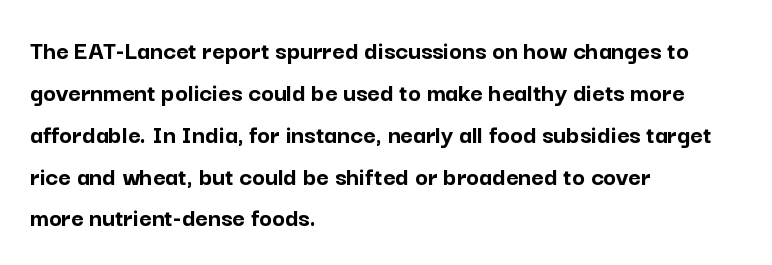
Q: Is the text bold? A: Yes.
Q: Is the text italic (slanted)? A: No, it is upright.
Q: Is the text underlined? A: No.
Q: How is the paragraph aligned? A: Left-aligned.
Q: Is the spacing between letters normal or unusually wide? A: Normal.
Q: Is the spacing between lines tight, normal or loose? A: Normal.
